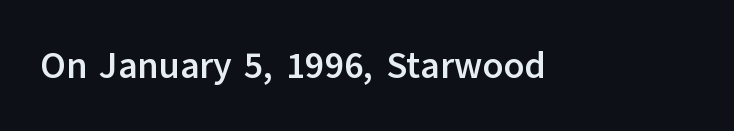
The image shows 37 px semibold sans-serif type, upright; set normal letter spacing, not underlined; low stroke contrast and a medium x-height.
